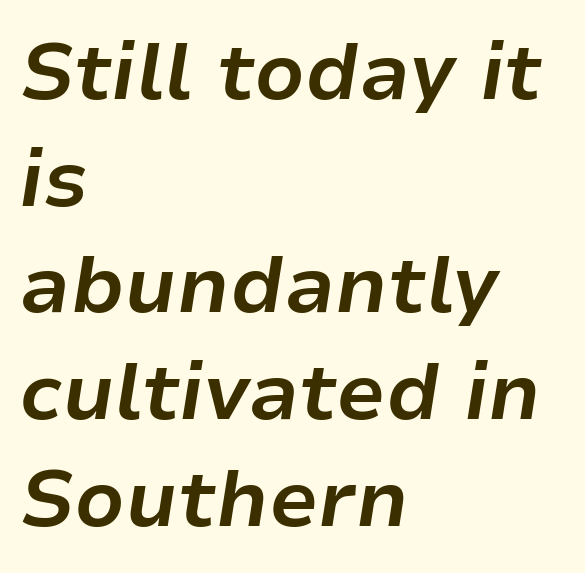
{"italic": "yes", "lean": "right", "slant_degrees": 9, "bold": "yes", "weight": "bold", "width": "normal", "stroke_contrast": "low", "x_height": "medium", "monospaced": "no", "underline": "no", "align": "left", "line_spacing": "normal", "line_spacing_ratio": 1.35, "letter_spacing": "normal", "letter_spacing_em": 0.0, "glyph_px": 79}
